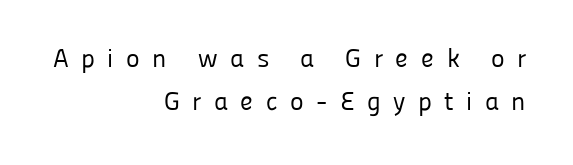
Tall strokes in this sample are plumb rather than angled. Each row of text sits above clean, open space. Compared with typical paragraphs, the rows here are spaced about the same. These lines are set flush right with a ragged left edge. The letters are spread apart with noticeably loose tracking. No chunkiness to these letters — they're not bold.
